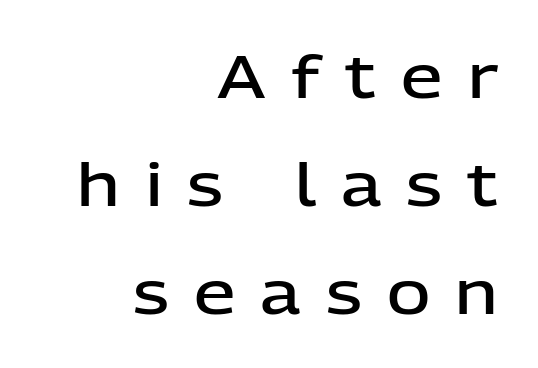
The image shows 59 px semibold sans-serif type, upright; set right-aligned, line spacing 1.83x, unusually wide letter spacing (+0.43 em), not underlined; low stroke contrast and a medium x-height.
